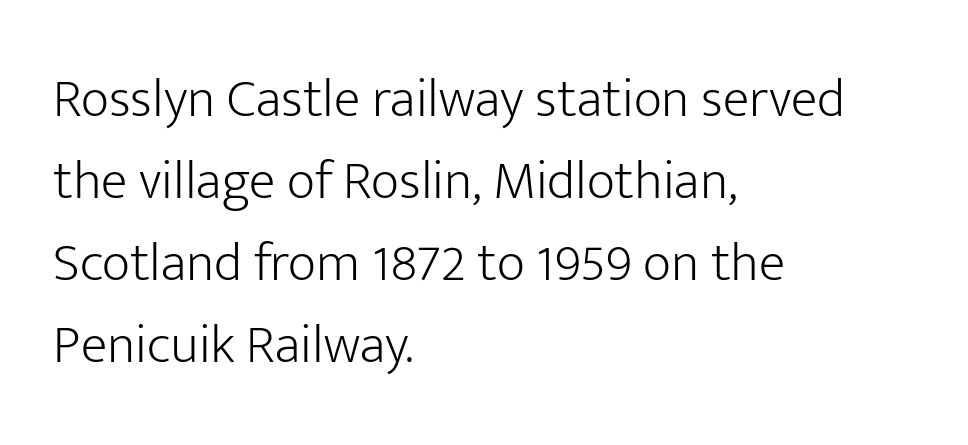
{"serif": "no", "italic": "no", "bold": "no", "weight": "light", "width": "normal", "stroke_contrast": "low", "x_height": "medium", "monospaced": "no", "underline": "no", "align": "left", "line_spacing": "normal", "line_spacing_ratio": 1.49, "letter_spacing": "normal", "letter_spacing_em": 0.0, "glyph_px": 55}
